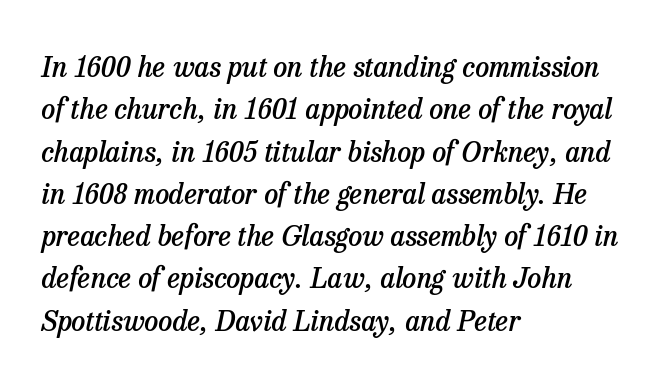
The designer left line spacing at the default. Short and long lines alike share a common starting point at left. Only glyphs here, with clear space below each row. Moderately thickened strokes mark this as semibold type.
